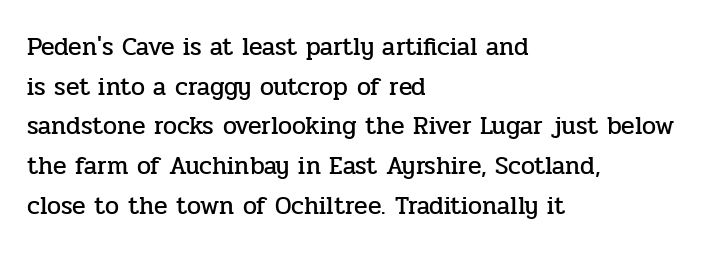
Q: Is the text italic (slanted)? A: No, it is upright.
Q: Is the text underlined? A: No.
Q: How is the paragraph aligned? A: Left-aligned.
Q: Is the spacing between letters normal or unusually wide? A: Normal.
Q: Is the spacing between lines tight, normal or loose? A: Normal.
